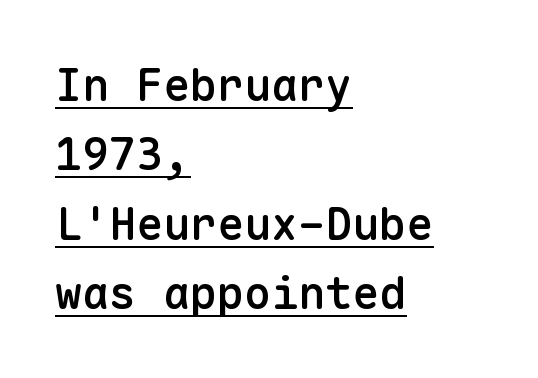
The image shows 45 px semibold sans-serif type, upright, monospaced; set left-aligned, normal line spacing (1.54x), normal letter spacing, underlined; low stroke contrast and a medium x-height.
